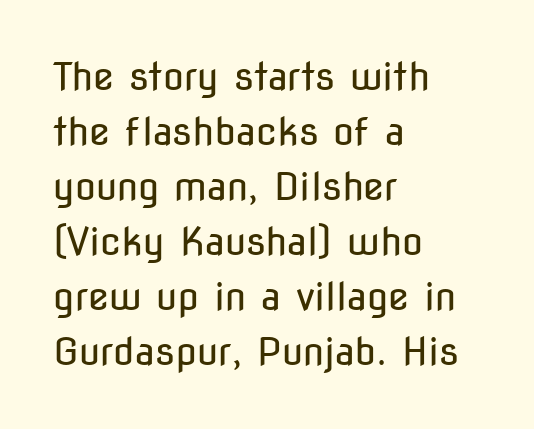
The image shows 38 px regular-weight, condensed sans-serif type, upright; set left-aligned, normal line spacing (1.45x), normal letter spacing, not underlined; low stroke contrast and a medium x-height.
